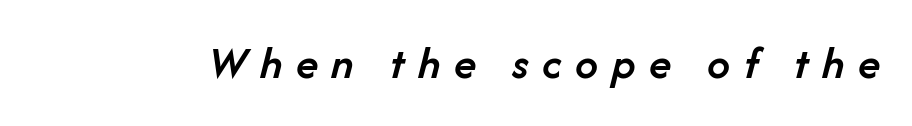
The image shows 46 px semibold type, italic (leaning right); set unusually wide letter spacing (+0.29 em), not underlined; low stroke contrast and a medium x-height.
